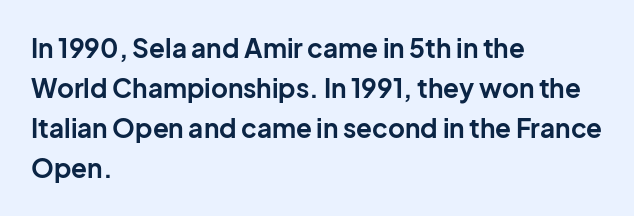
The image shows 26 px bold type, upright; set left-aligned, normal line spacing (1.54x), normal letter spacing, not underlined.
